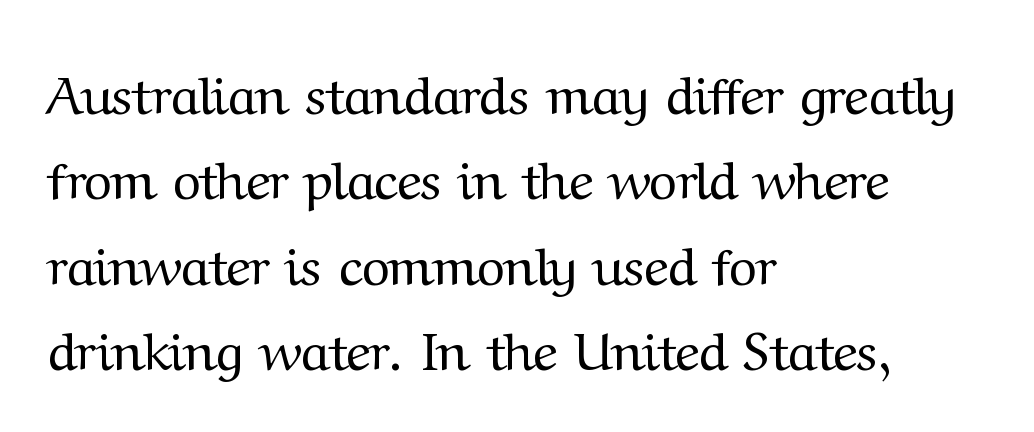
Unlike italic type, these characters show no tilt at all. Layout note: lines flush left. The strokes carry an ordinary text weight at most. Plain, unruled lines of type.
